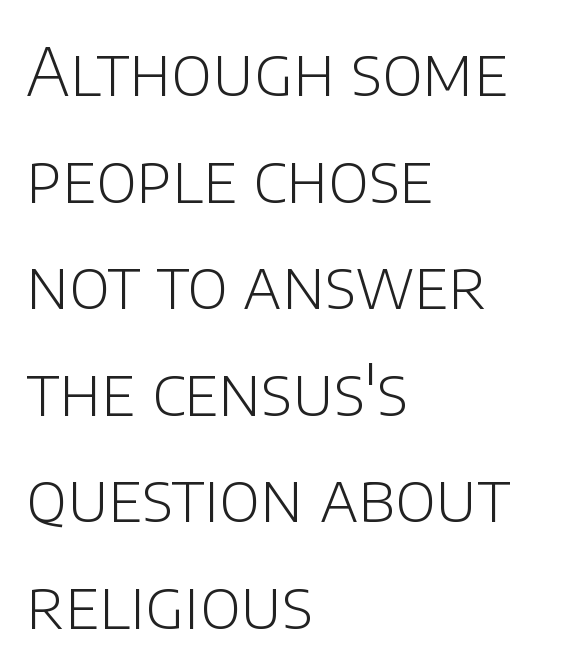
The image shows 67 px light sans-serif type, upright; set left-aligned, normal line spacing (1.59x), normal letter spacing, not underlined; low stroke contrast and a large x-height.
